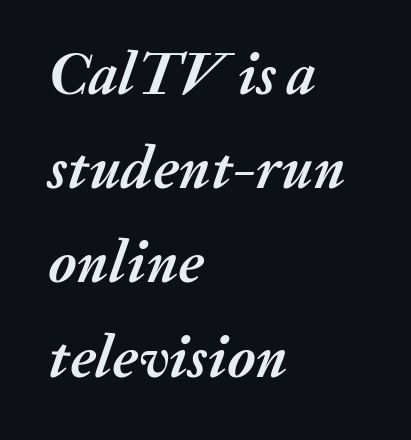
Q: Is the text bold? A: Yes.
Q: Is the text italic (slanted)? A: Yes, it leans right by about 20 degrees.
Q: Is the text underlined? A: No.
Q: How is the paragraph aligned? A: Left-aligned.
Q: Is the spacing between letters normal or unusually wide? A: Normal.
Q: Is the spacing between lines tight, normal or loose? A: Normal.
Q: Width (condensed, normal, or wide)? A: Normal.
Q: Stroke contrast? A: Medium.
Q: x-height? A: Medium.
Q: Monospaced? A: No.
